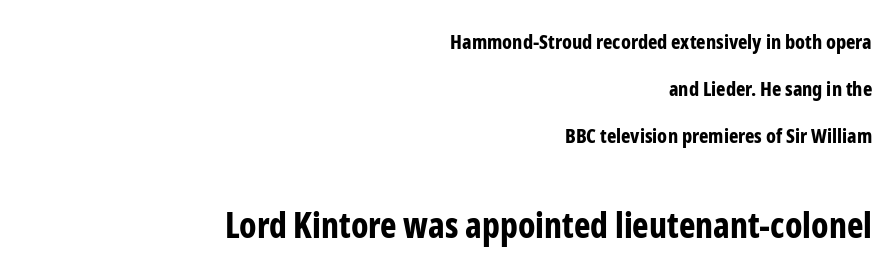
{"serif": "no", "italic": "no", "bold": "yes", "weight": "bold", "width": "condensed", "stroke_contrast": "low", "x_height": "medium", "monospaced": "no", "underline": "no", "align": "right", "line_spacing": "loose", "line_spacing_ratio": 2.36, "letter_spacing": "normal", "letter_spacing_em": 0.0, "larger_block": "second", "size_ratio": 1.75, "glyph_px": 35}
